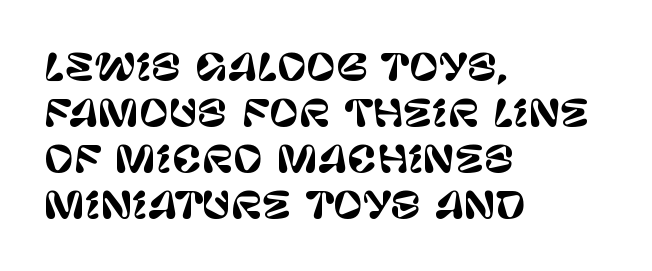
{"serif": "no", "width": "normal", "stroke_contrast": "low", "x_height": "large", "monospaced": "no", "underline": "no", "align": "left", "line_spacing": "normal", "line_spacing_ratio": 1.28, "letter_spacing": "normal", "letter_spacing_em": 0.0, "glyph_px": 36}
